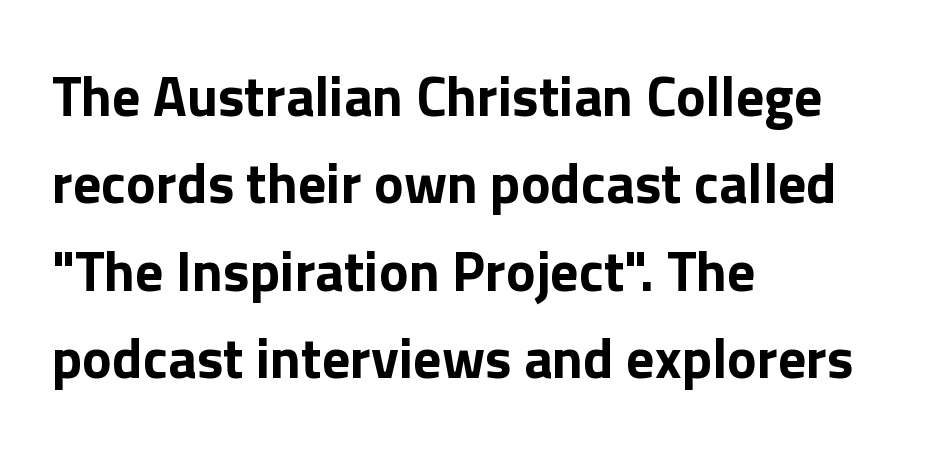
Q: Is the text bold? A: Yes.
Q: Is the text italic (slanted)? A: No, it is upright.
Q: Is the typeface a serif or a sans-serif typeface? A: Sans-serif.
Q: Is the text underlined? A: No.
Q: How is the paragraph aligned? A: Left-aligned.
Q: Is the spacing between letters normal or unusually wide? A: Normal.
Q: Is the spacing between lines tight, normal or loose? A: Normal.
Q: Width (condensed, normal, or wide)? A: Normal.
Q: x-height? A: Medium.
Q: Monospaced? A: No.
